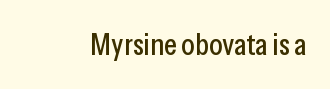
Q: Is the text italic (slanted)? A: No, it is upright.
Q: Is the typeface a serif or a sans-serif typeface? A: Sans-serif.
Q: Is the text underlined? A: No.
Q: Is the spacing between letters normal or unusually wide? A: Normal.
Q: Width (condensed, normal, or wide)? A: Condensed.
Q: Stroke contrast? A: Low.
Q: x-height? A: Medium.
Q: Monospaced? A: No.
